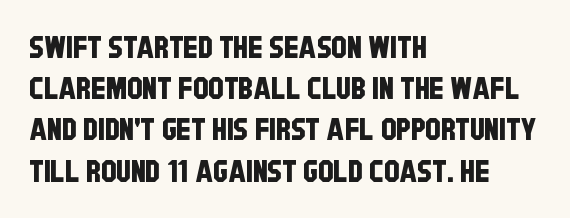
The image shows 31 px condensed sans-serif type; set left-aligned, normal line spacing (1.33x), normal letter spacing, not underlined; low stroke contrast and a large x-height.
